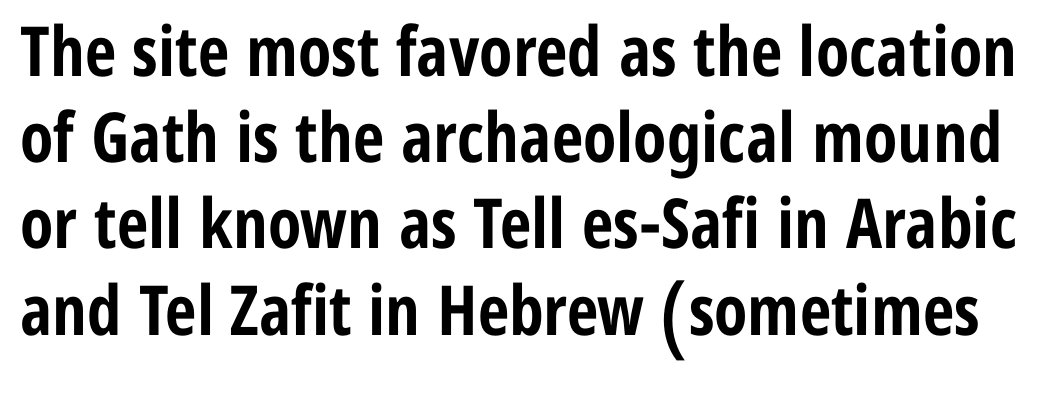
Q: Is the text bold? A: Yes.
Q: Is the text italic (slanted)? A: No, it is upright.
Q: Is the typeface a serif or a sans-serif typeface? A: Sans-serif.
Q: Is the text underlined? A: No.
Q: Is the spacing between letters normal or unusually wide? A: Normal.
Q: Is the spacing between lines tight, normal or loose? A: Normal.
Q: Width (condensed, normal, or wide)? A: Condensed.
Q: Stroke contrast? A: Low.
Q: x-height? A: Medium.
Q: Monospaced? A: No.
